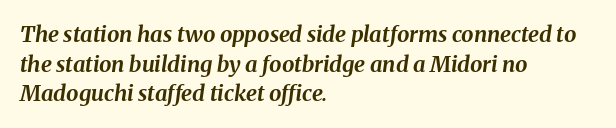
{"italic": "yes", "lean": "right", "slant_degrees": 8, "bold": "yes", "underline": "no", "align": "left", "line_spacing": "normal", "line_spacing_ratio": 1.35, "letter_spacing": "normal", "letter_spacing_em": 0.0, "glyph_px": 22}
